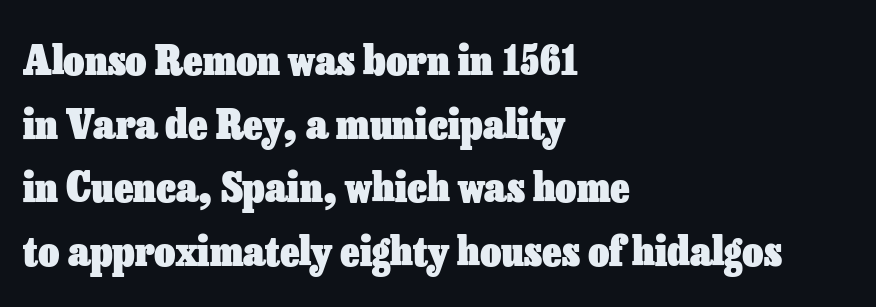
A full-strength bold gives these letters their thick strokes. Does the lettering tilt? It doesn't — this is upright. Horizontally, the lines are justified to the leading edge only. A typesetter would call this proportional, since set widths differ per character. Words appear dense and cohesive because spacing is normal. Descenders hang freely into open space.
